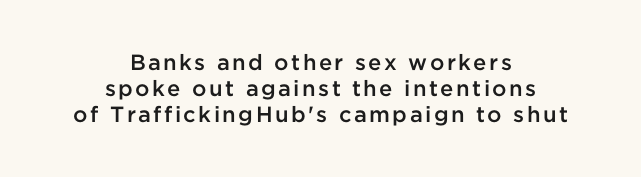
The image shows 22 px text type, upright; set centered, line spacing 1.19x, not underlined.
